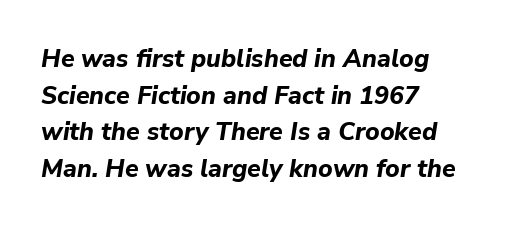
The image shows 25 px bold type, italic (leaning right); set left-aligned, normal line spacing (1.47x), normal letter spacing, not underlined.
